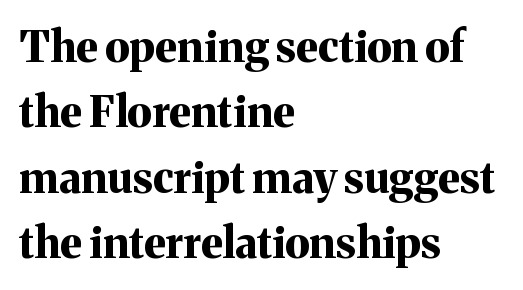
Q: Is the text bold? A: Yes.
Q: Is the text italic (slanted)? A: No, it is upright.
Q: Is the typeface a serif or a sans-serif typeface? A: Serif.
Q: Is the text underlined? A: No.
Q: How is the paragraph aligned? A: Left-aligned.
Q: Is the spacing between letters normal or unusually wide? A: Normal.
Q: Is the spacing between lines tight, normal or loose? A: Normal.
Q: Width (condensed, normal, or wide)? A: Normal.
Q: Stroke contrast? A: Medium.
Q: x-height? A: Medium.
Q: Monospaced? A: No.
